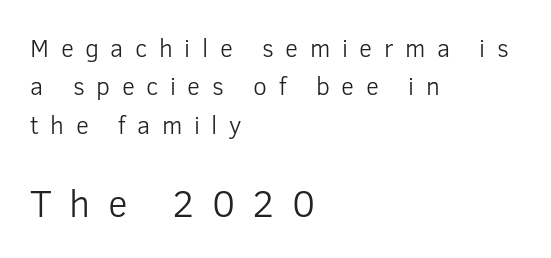
Q: Is the text bold? A: No.
Q: Is the text italic (slanted)? A: No, it is upright.
Q: Is the typeface a serif or a sans-serif typeface? A: Sans-serif.
Q: Is the text underlined? A: No.
Q: How is the paragraph aligned? A: Left-aligned.
Q: Is the spacing between letters normal or unusually wide? A: Unusually wide.
Q: Is the spacing between lines tight, normal or loose? A: Normal.
Q: Which block of text is set in a larger size, the first (top) or the second (bottom)? A: The second (bottom) one.
Q: Width (condensed, normal, or wide)? A: Normal.
Q: Stroke contrast? A: Low.
Q: x-height? A: Medium.
Q: Monospaced? A: No.
